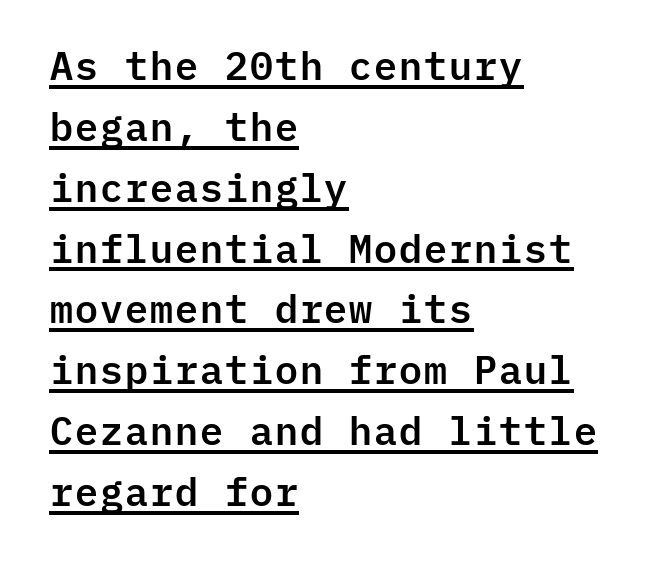
The image shows 39 px sans-serif type, upright, monospaced; set left-aligned, normal line spacing (1.56x), normal letter spacing, underlined; low stroke contrast and a medium x-height.
